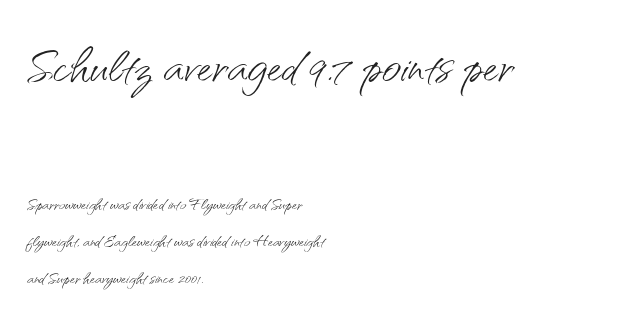
The image shows 66 px light sans-serif type; set left-aligned, normal line spacing (1.68x), normal letter spacing, not underlined; the first (top) block is 3.0x larger; medium stroke contrast and a small x-height.
